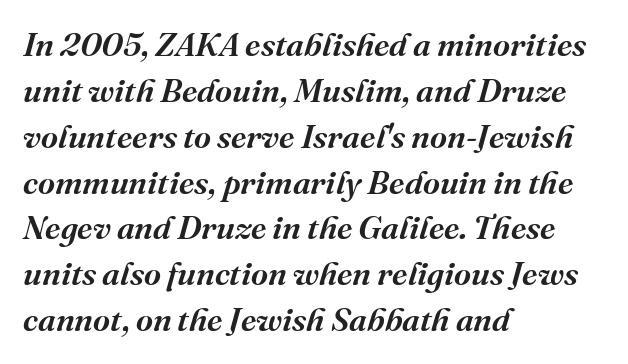
Is this a fixed-width face? No — the glyphs have proportional, varying widths. Leading matches the norm, producing a regular column. You could call the tracking neutral — neither tight nor loose. Is this a sans? No — the strokes have serifs.
